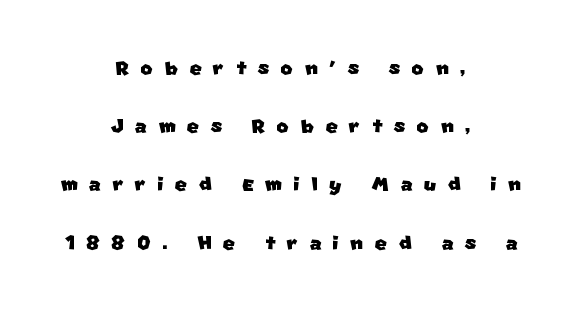
The image shows 26 px text type; set centered, loose line spacing (2.24x), unusually wide letter spacing (+0.44 em), not underlined.
